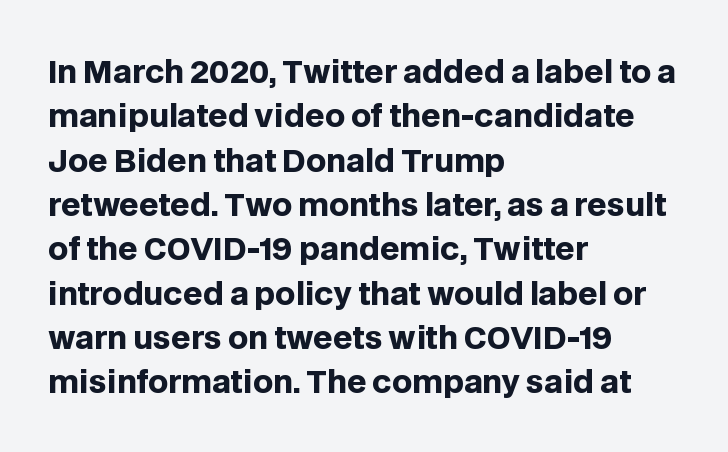
The image shows 31 px heavy sans-serif type, upright; set left-aligned, normal line spacing (1.43x), normal letter spacing, not underlined; low stroke contrast and a large x-height.
